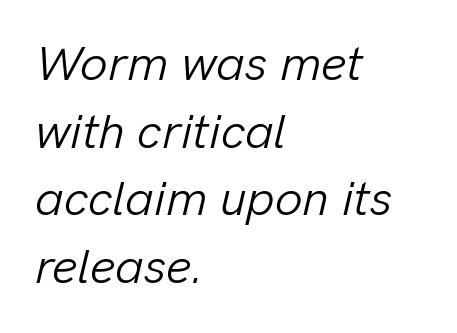
The font is comparable to plain body text, perhaps lighter. Honestly, the letter spacing is just normal — you wouldn't notice it. In CSS terms this would be text-align: left. You could not count columns in this text — the font is proportionally spaced. Every character sits at an angle, as italics do. Baseline-to-baseline distance is the conventional proportion of letter height.
